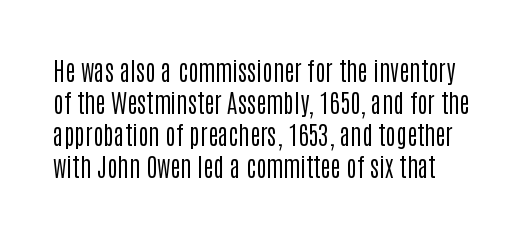
Q: Is the text bold? A: No.
Q: Is the text italic (slanted)? A: No, it is upright.
Q: Is the text underlined? A: No.
Q: Is the spacing between letters normal or unusually wide? A: Normal.
Q: Is the spacing between lines tight, normal or loose? A: Normal.
